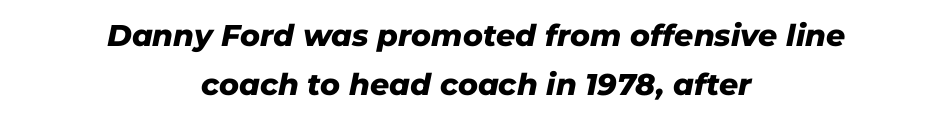
The image shows 30 px heavy type, italic (leaning right); set centered, normal line spacing (1.62x), normal letter spacing, not underlined; low stroke contrast and a medium x-height.
